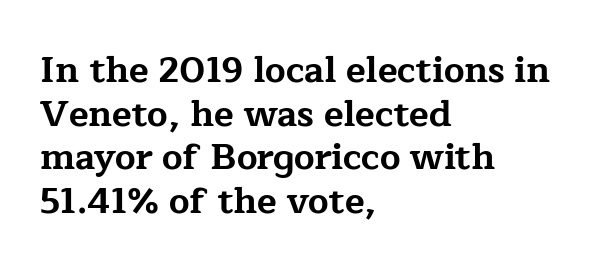
{"serif": "yes", "italic": "no", "bold": "yes", "weight": "bold", "width": "wide", "stroke_contrast": "low", "x_height": "medium", "monospaced": "no", "underline": "no", "align": "left", "line_spacing_ratio": 1.21, "letter_spacing": "normal", "letter_spacing_em": 0.0, "glyph_px": 36}
